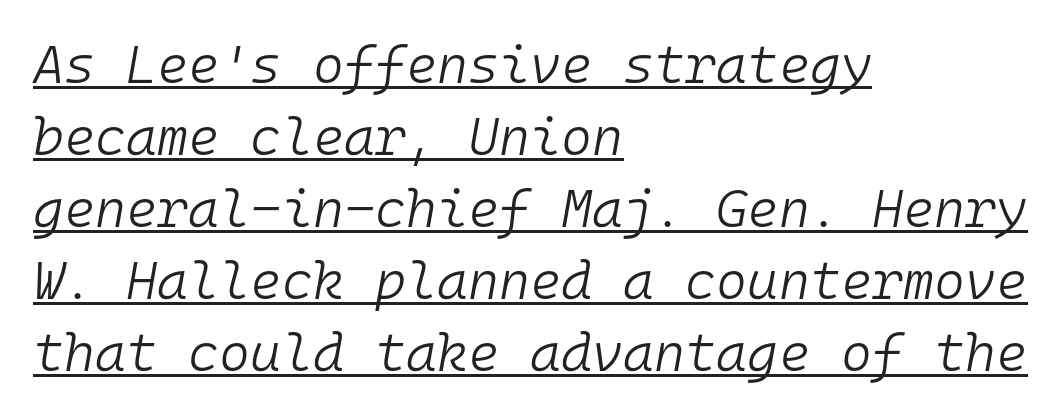
{"italic": "yes", "lean": "right", "slant_degrees": 10, "bold": "no", "weight": "light", "width": "normal", "stroke_contrast": "low", "x_height": "medium", "monospaced": "yes", "underline": "yes", "align": "left", "line_spacing": "normal", "line_spacing_ratio": 1.36, "letter_spacing": "normal", "letter_spacing_em": 0.0, "glyph_px": 53}
